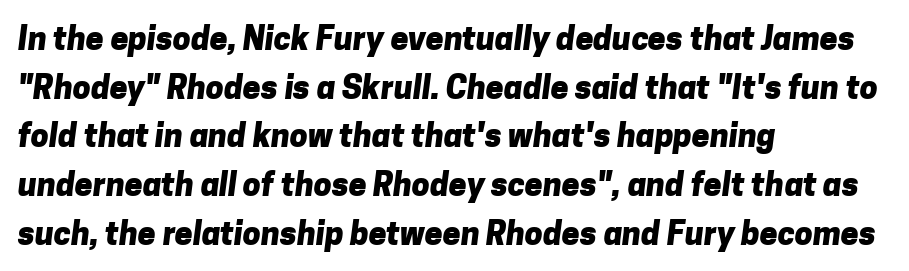
The passage shown stacks its lines at a standard gap. Where is the straight margin? On the left. Each word holds together tightly as a unit, with standard inter-letter gaps. The sample has been set heavy, in full bold. What kind of face is this? One without serifs — a sans. Quick note: underline off.
